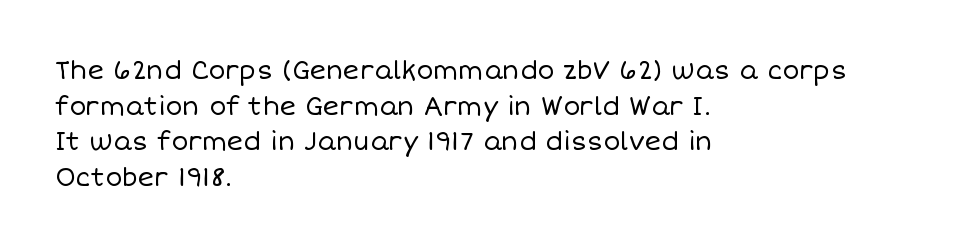
Q: Is the text bold? A: No.
Q: Is the text italic (slanted)? A: No, it is upright.
Q: Is the text underlined? A: No.
Q: How is the paragraph aligned? A: Left-aligned.
Q: Is the spacing between letters normal or unusually wide? A: Normal.
Q: Is the spacing between lines tight, normal or loose? A: Normal.
